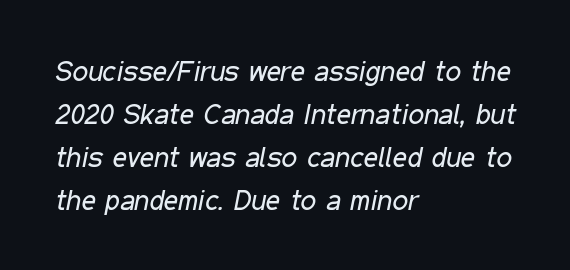
The image shows 28 px regular-weight, condensed type, italic (leaning right); set left-aligned, normal line spacing (1.53x), normal letter spacing, not underlined; low stroke contrast and a medium x-height.
